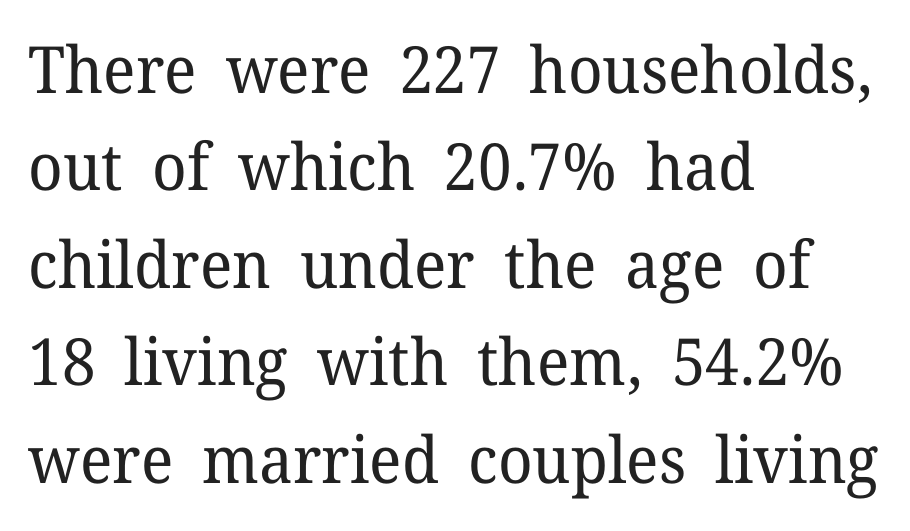
Underlining? Definitely not there. Regarding serifs, this sample has them. Heaviness? Minimal to ordinary, like unemphasized prose. Italic: no, the glyphs are upright roman.
